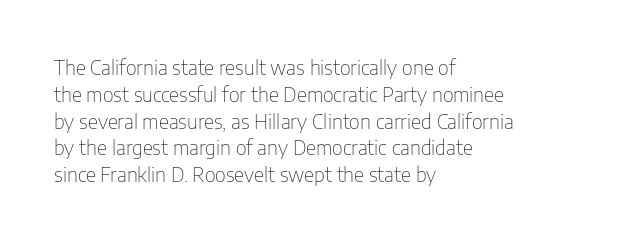
{"italic": "no", "bold": "no", "underline": "no", "align": "left", "line_spacing": "normal", "line_spacing_ratio": 1.34, "letter_spacing": "normal", "letter_spacing_em": 0.0, "glyph_px": 20}
